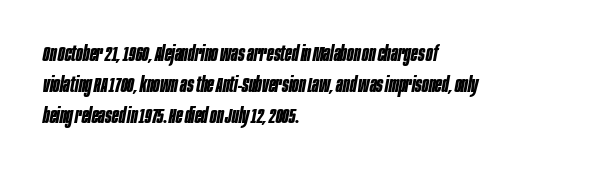
{"italic": "yes", "lean": "right", "slant_degrees": 10, "bold": "yes", "underline": "no", "align": "left", "line_spacing": "normal", "line_spacing_ratio": 1.4, "letter_spacing": "normal", "letter_spacing_em": 0.0, "glyph_px": 22}
